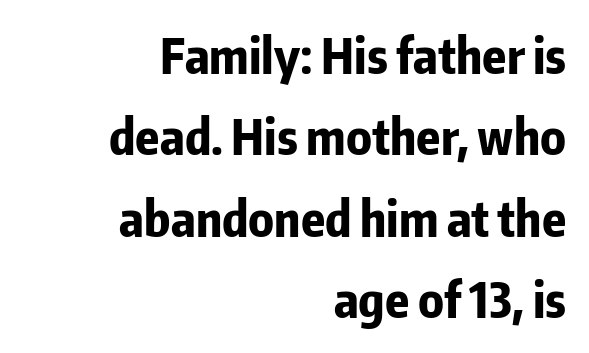
{"serif": "no", "italic": "no", "bold": "yes", "weight": "bold", "width": "condensed", "stroke_contrast": "low", "x_height": "medium", "monospaced": "no", "underline": "no", "align": "right", "line_spacing": "normal", "line_spacing_ratio": 1.66, "letter_spacing": "normal", "letter_spacing_em": 0.0, "glyph_px": 49}
